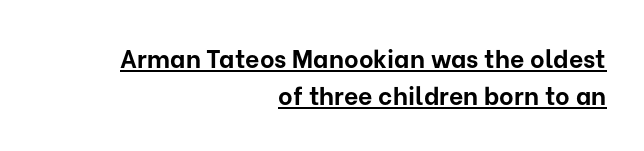
The image shows 25 px bold type, upright; set right-aligned, normal line spacing (1.49x), normal letter spacing, underlined.
